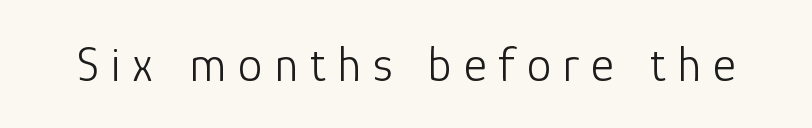
{"serif": "no", "italic": "no", "bold": "no", "weight": "light", "width": "normal", "stroke_contrast": "low", "x_height": "medium", "monospaced": "no", "underline": "no", "letter_spacing": "wide", "letter_spacing_em": 0.25, "glyph_px": 49}
